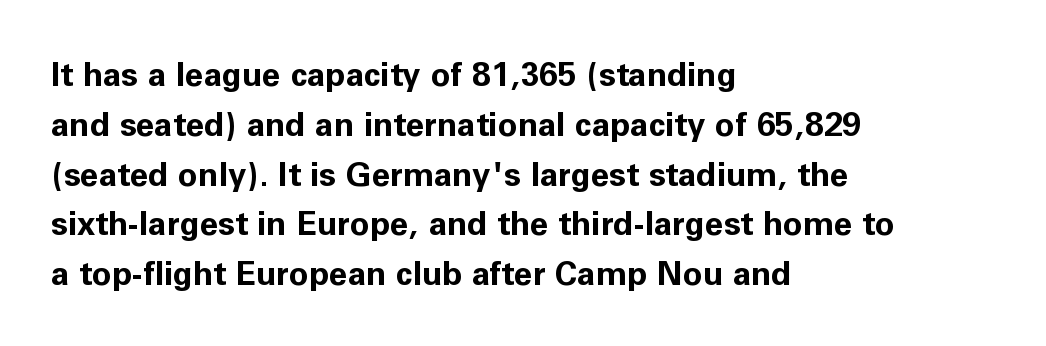
The image shows 33 px bold sans-serif type, upright; set left-aligned, normal line spacing (1.51x), normal letter spacing, not underlined; low stroke contrast and a medium x-height.
